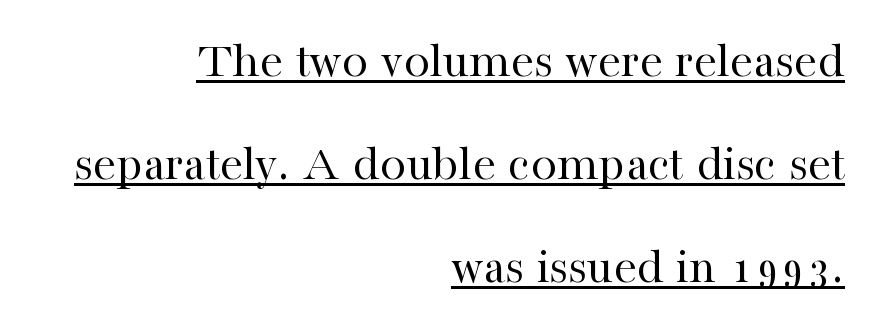
Q: Is the text bold? A: No.
Q: Is the text italic (slanted)? A: No, it is upright.
Q: Is the typeface a serif or a sans-serif typeface? A: Serif.
Q: Is the text underlined? A: Yes.
Q: How is the paragraph aligned? A: Right-aligned.
Q: Is the spacing between letters normal or unusually wide? A: Normal.
Q: Is the spacing between lines tight, normal or loose? A: Loose.
Q: Width (condensed, normal, or wide)? A: Normal.
Q: Stroke contrast? A: High.
Q: x-height? A: Medium.
Q: Monospaced? A: No.
